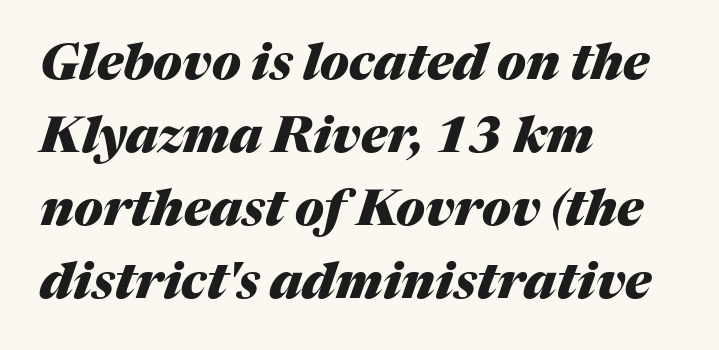
{"italic": "yes", "lean": "right", "slant_degrees": 17, "bold": "yes", "weight": "heavy", "width": "normal", "stroke_contrast": "medium", "x_height": "medium", "monospaced": "no", "underline": "no", "align": "left", "line_spacing": "normal", "line_spacing_ratio": 1.46, "letter_spacing": "normal", "letter_spacing_em": 0.0, "glyph_px": 50}
